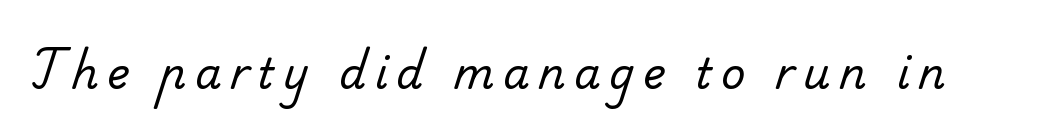
The rendering shows small feet on the letterforms — a serif design. Type without underlining. The type is letterspaced generously, with wide tracking. Proportional: the letters do not fall into vertical columns. The strokes carry an ordinary text weight at most.
